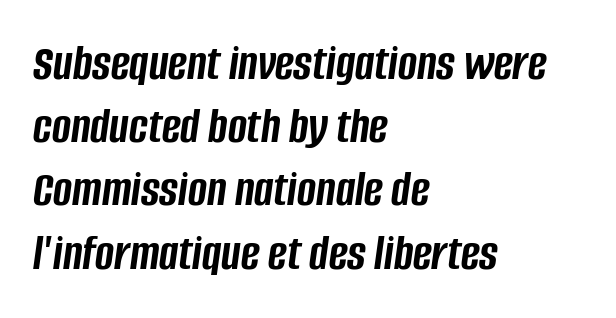
The image shows 51 px semibold, condensed type, italic (leaning right); set left-aligned, line spacing 1.24x, normal letter spacing, not underlined; low stroke contrast and a large x-height.
